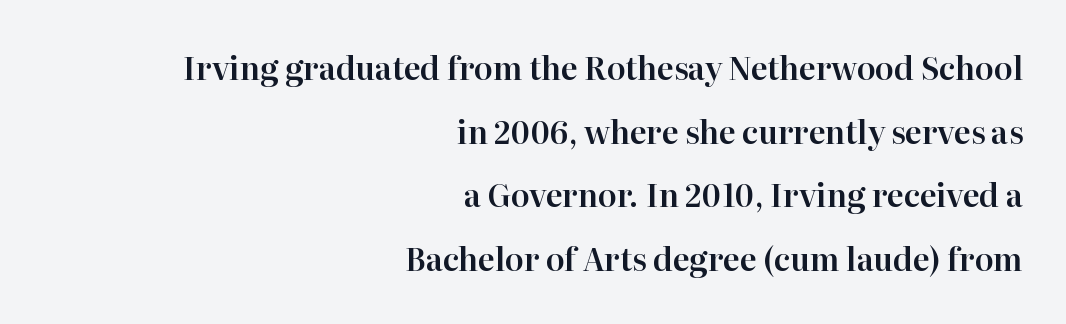
Loosely led — the rows are spread out. The font family rendered here belongs to the serif group. Look at the tracking — it's just the regular setting, nothing added. Just letters on the line, the space beneath them empty. The setting favours the right margin, as signatures and pull-quotes sometimes do. Note the varied advance widths — an 'i' is clearly narrower than an 'm'.
